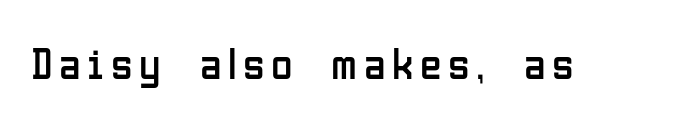
{"serif": "no", "italic": "no", "bold": "no", "weight": "regular", "width": "condensed", "stroke_contrast": "low", "x_height": "medium", "monospaced": "no", "underline": "no", "glyph_px": 44}
